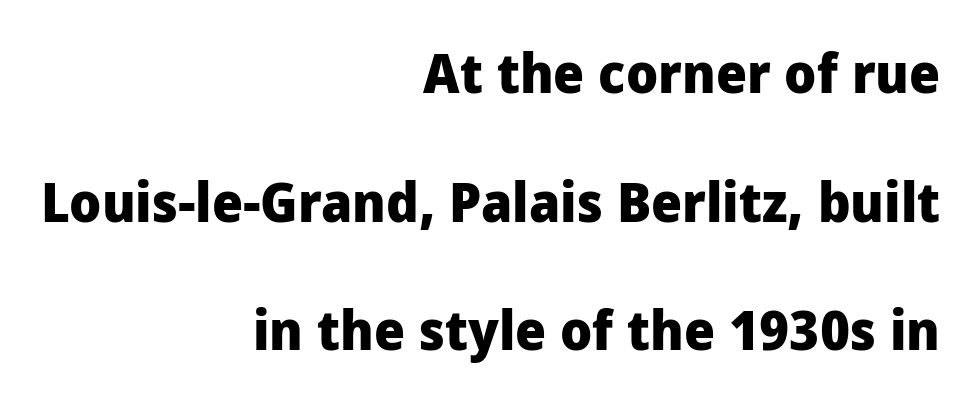
{"serif": "no", "italic": "no", "bold": "yes", "weight": "heavy", "width": "normal", "stroke_contrast": "low", "x_height": "medium", "monospaced": "no", "underline": "no", "align": "right", "line_spacing": "loose", "line_spacing_ratio": 2.34, "letter_spacing": "normal", "letter_spacing_em": 0.0, "glyph_px": 55}
